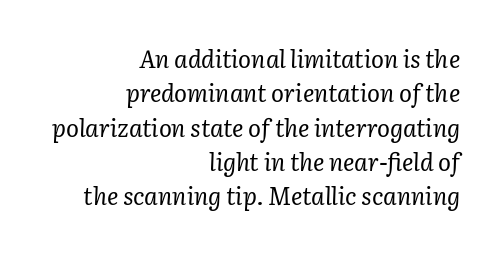
{"italic": "yes", "lean": "right", "slant_degrees": 2, "bold": "no", "underline": "no", "align": "right", "line_spacing": "normal", "line_spacing_ratio": 1.43, "letter_spacing": "normal", "letter_spacing_em": 0.0, "glyph_px": 24}
